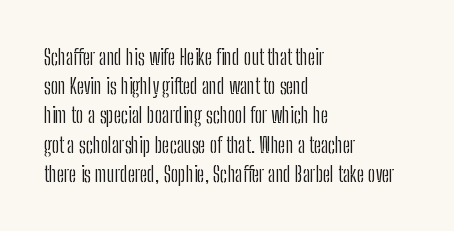
Tracking here is standard; glyphs follow each other at the usual distance. Heft: none added — not bold. These lines are set flush left with a ragged right edge. The letters stand straight up with perfectly vertical stems. Has an underline been added? It has not.
